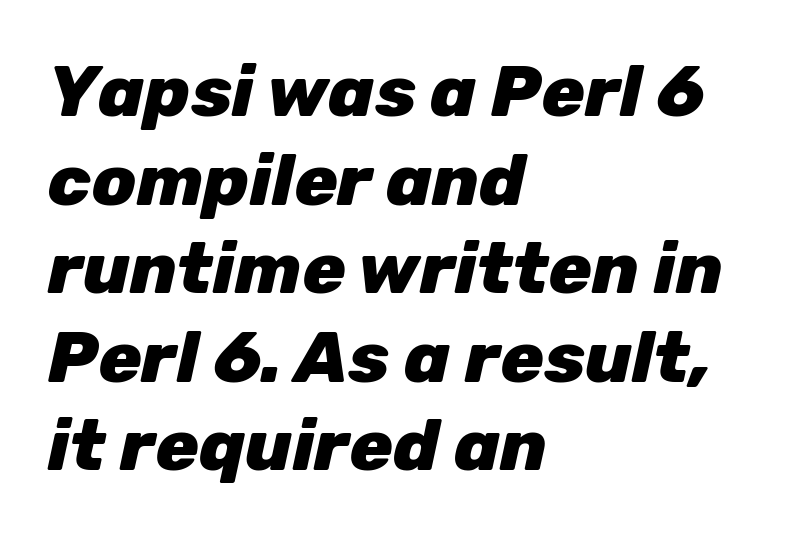
Words float on clear page, feet unadorned. Reading down the block, your eye returns to a fixed left position each line. The letters are bold, with thick, heavy strokes. A typesetter would call this proportional, since set widths differ per character. Is the letter spacing exaggerated? No — it looks like the ordinary default.
